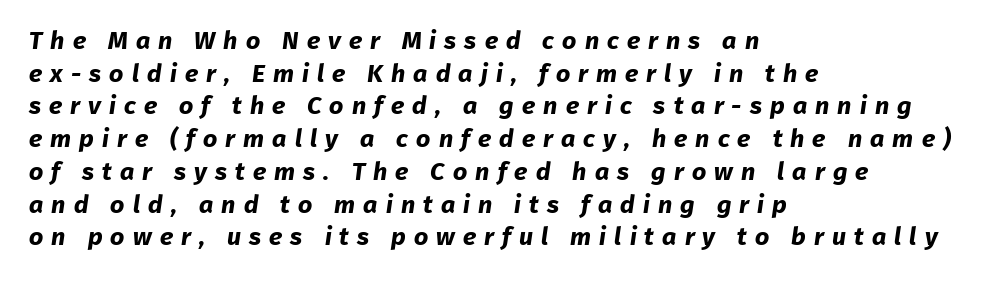
{"bold": "yes", "underline": "no", "align": "left", "line_spacing": "normal", "line_spacing_ratio": 1.31, "letter_spacing": "wide", "letter_spacing_em": 0.32, "glyph_px": 25}
